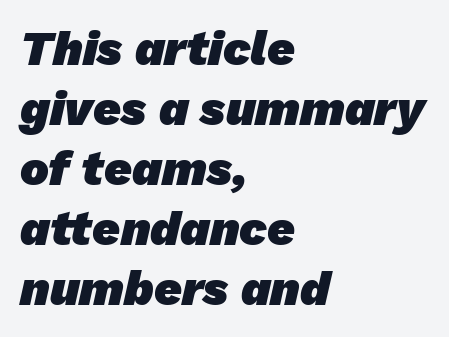
{"serif": "no", "bold": "yes", "weight": "heavy", "width": "normal", "stroke_contrast": "low", "x_height": "medium", "monospaced": "no", "underline": "no", "align": "left", "line_spacing": "normal", "line_spacing_ratio": 1.25, "letter_spacing": "normal", "letter_spacing_em": 0.0, "glyph_px": 48}
